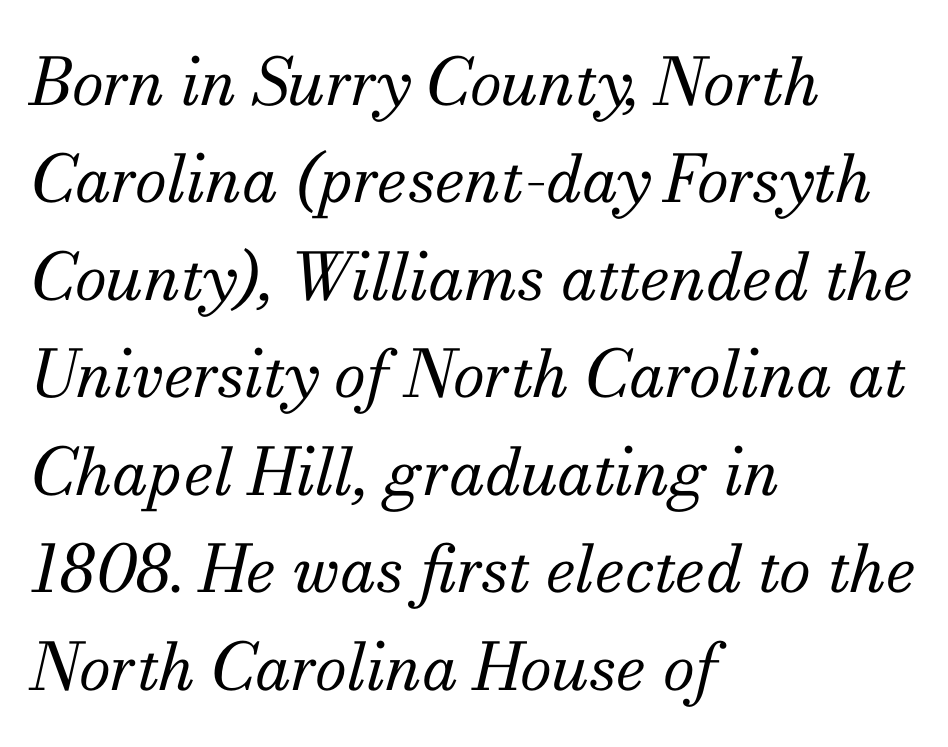
{"serif": "yes", "italic": "yes", "lean": "right", "slant_degrees": 13, "bold": "no", "weight": "regular", "width": "normal", "stroke_contrast": "medium", "x_height": "small", "monospaced": "no", "underline": "no", "align": "left", "line_spacing": "normal", "line_spacing_ratio": 1.5, "letter_spacing": "normal", "letter_spacing_em": 0.0, "glyph_px": 65}
